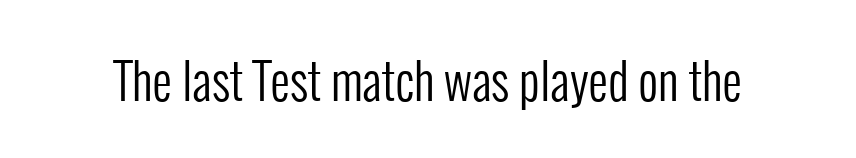
Q: Is the text bold? A: No.
Q: Is the text italic (slanted)? A: No, it is upright.
Q: Is the typeface a serif or a sans-serif typeface? A: Sans-serif.
Q: Is the text underlined? A: No.
Q: Is the spacing between letters normal or unusually wide? A: Normal.
Q: Width (condensed, normal, or wide)? A: Condensed.
Q: Stroke contrast? A: Low.
Q: x-height? A: Medium.
Q: Monospaced? A: No.
